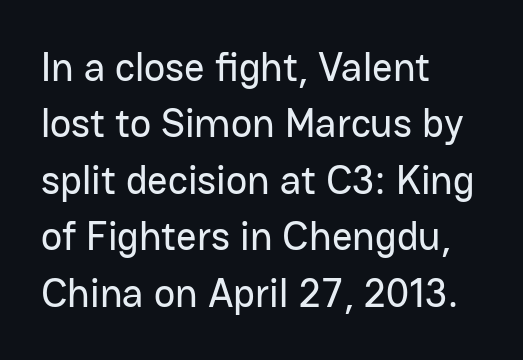
The zone under the glyphs is completely vacant. Baseline-to-baseline distance is the conventional proportion of letter height. A student would call this left alignment; a typographer would say flush left, rag right. Classification — sans serif. No italicization has been applied; the sample stays upright.
